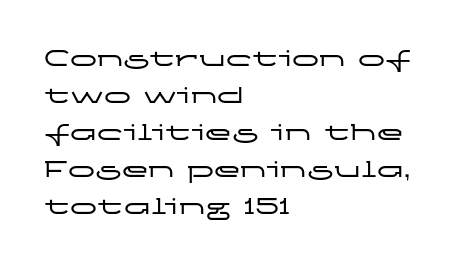
Q: Is the text italic (slanted)? A: No, it is upright.
Q: Is the text underlined? A: No.
Q: How is the paragraph aligned? A: Left-aligned.
Q: Is the spacing between letters normal or unusually wide? A: Normal.
Q: Is the spacing between lines tight, normal or loose? A: Normal.
